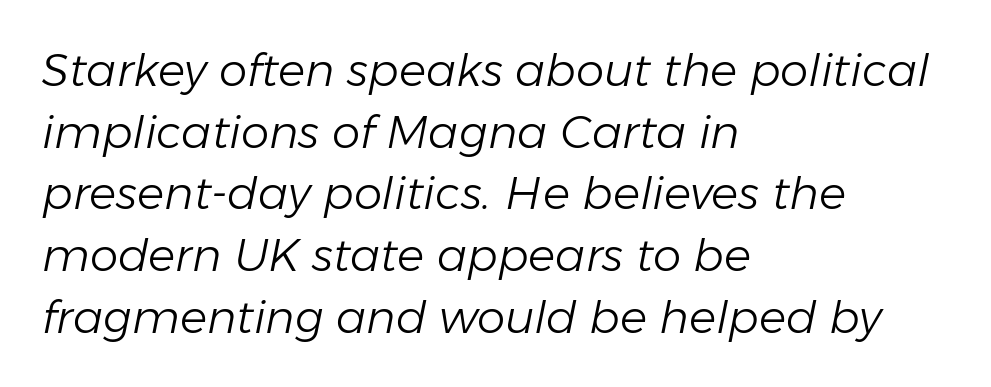
The designer left line spacing at the default. Caption: face not bold, strokes unweighted. This is oblique type, the kind used for emphasis or titles. Character widths vary here, with narrow letters taking less room than wide ones. The space beneath each line is pristine and unruled.
